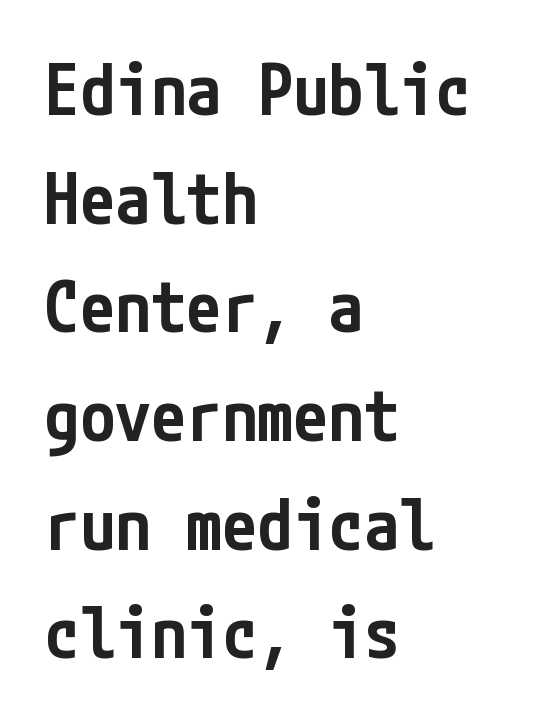
Type style note: lacks serifs. Underline: absent. This is the in-between weight designers call semibold or demi. How would I describe the line gaps? Plain and ordinary.
